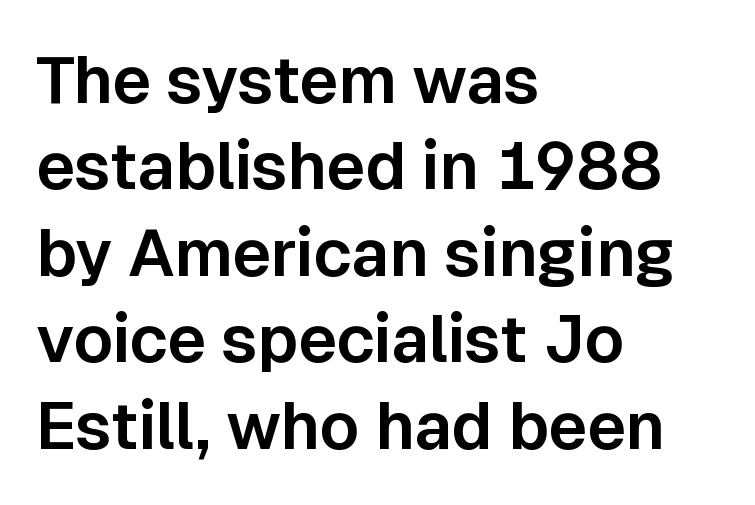
Think of a printed novel: that variable character pitch is what you see here. Short note: letters normally spaced. The paragraph has a hard left edge and a soft right edge. The passage shown is not underscored anywhere. Observe the absence of serifs on each vertical stroke in this sample. Notice how descenders clear the ascenders below comfortably — that's standard leading.
